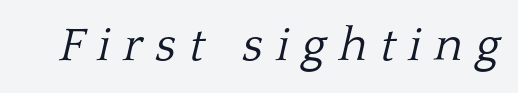
The image shows 47 px light serif type, italic (leaning right); set unusually wide letter spacing (+0.28 em), not underlined; low stroke contrast and a medium x-height.
